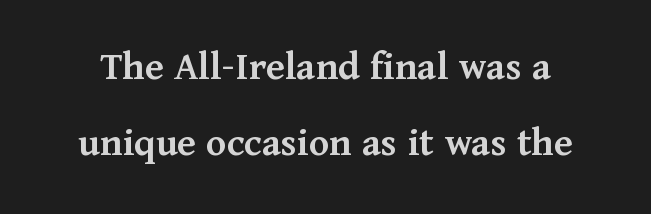
{"serif": "yes", "italic": "no", "bold": "semi", "weight": "semibold", "width": "normal", "stroke_contrast": "medium", "x_height": "medium", "monospaced": "no", "underline": "no", "line_spacing_ratio": 1.81, "letter_spacing": "normal", "letter_spacing_em": 0.0, "glyph_px": 42}
